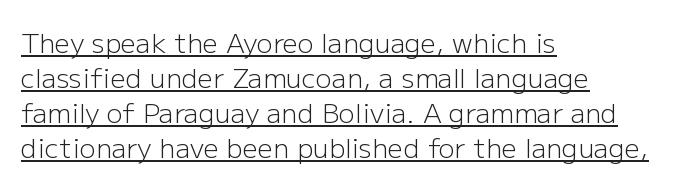
Teacher's note: observe the even left margin — that is flush-left alignment. Decoration check: the copy is underlined. The line-height multiplier appears to be the usual default. You could call the tracking neutral — neither tight nor loose. A light-to-regular cut is what we see here. A roman cut, with each character standing at attention.
